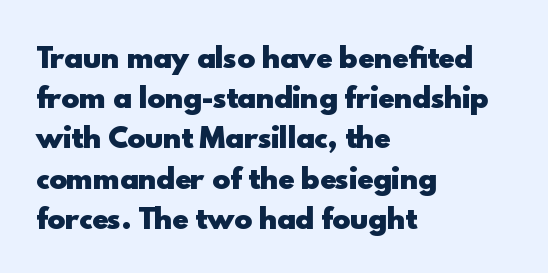
The image shows 27 px bold type, upright; set left-aligned, normal line spacing (1.49x), normal letter spacing, not underlined.
